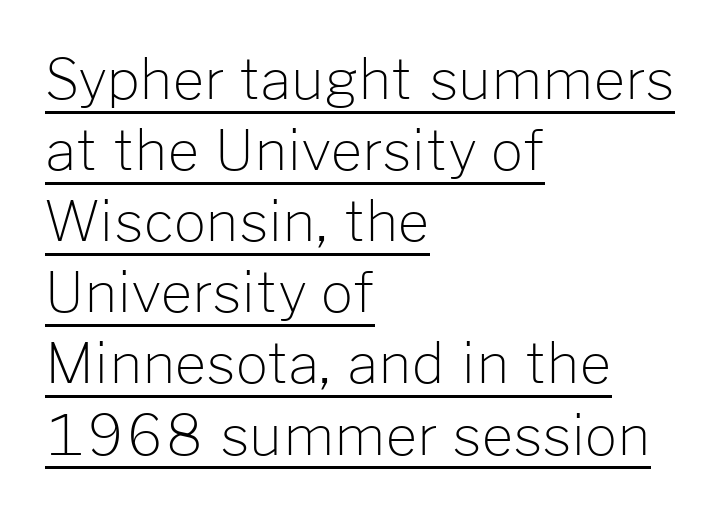
Q: Is the text bold? A: No.
Q: Is the text italic (slanted)? A: No, it is upright.
Q: Is the typeface a serif or a sans-serif typeface? A: Sans-serif.
Q: Is the text underlined? A: Yes.
Q: How is the paragraph aligned? A: Left-aligned.
Q: Is the spacing between letters normal or unusually wide? A: Normal.
Q: Is the spacing between lines tight, normal or loose? A: Normal.
Q: Width (condensed, normal, or wide)? A: Normal.
Q: Stroke contrast? A: Low.
Q: x-height? A: Medium.
Q: Monospaced? A: No.
